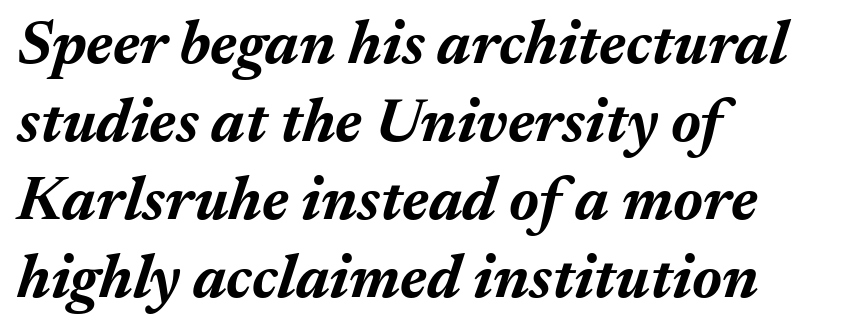
The image shows 62 px bold type, italic (leaning right); set left-aligned, normal line spacing (1.26x), normal letter spacing, not underlined; medium stroke contrast and a medium x-height.
